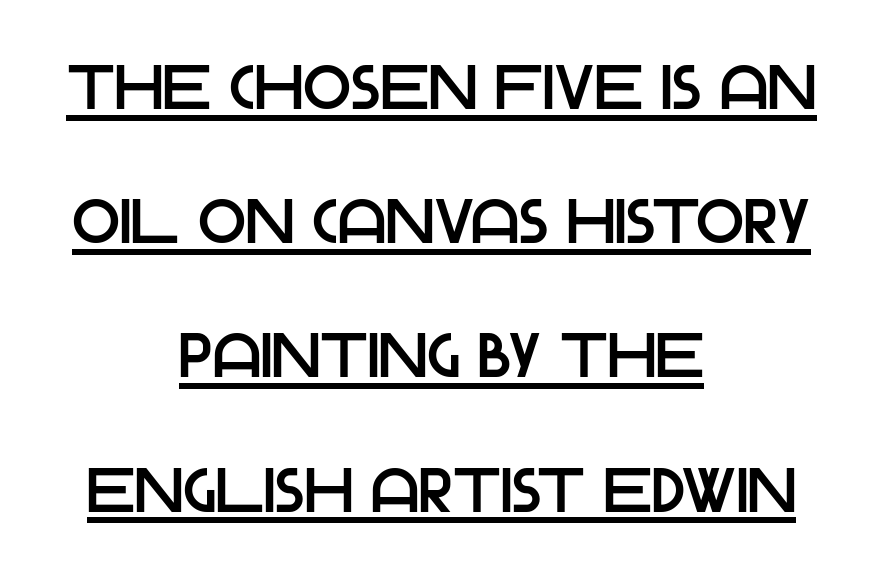
{"serif": "no", "italic": "no", "width": "normal", "stroke_contrast": "low", "x_height": "large", "monospaced": "no", "underline": "yes", "align": "center", "line_spacing": "loose", "line_spacing_ratio": 2.13, "letter_spacing": "normal", "letter_spacing_em": 0.0, "glyph_px": 63}
